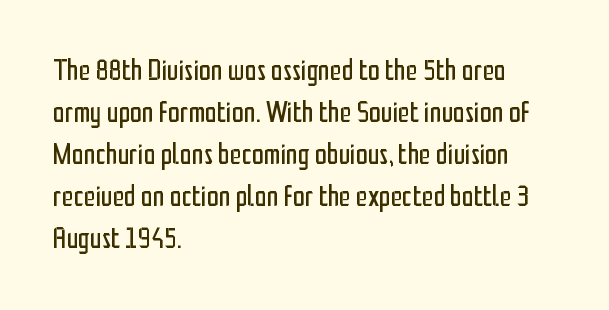
Q: Is the text bold? A: No.
Q: Is the text italic (slanted)? A: No, it is upright.
Q: Is the typeface a serif or a sans-serif typeface? A: Sans-serif.
Q: Is the text underlined? A: No.
Q: How is the paragraph aligned? A: Left-aligned.
Q: Is the spacing between letters normal or unusually wide? A: Normal.
Q: Is the spacing between lines tight, normal or loose? A: Normal.
Q: Width (condensed, normal, or wide)? A: Condensed.
Q: Stroke contrast? A: Low.
Q: x-height? A: Medium.
Q: Monospaced? A: No.
